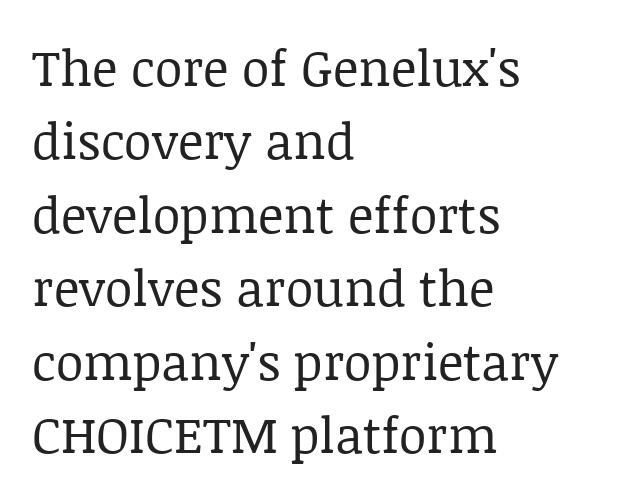
The image shows 50 px regular-weight serif type, upright; set left-aligned, normal line spacing (1.47x), normal letter spacing, not underlined; low stroke contrast and a large x-height.
